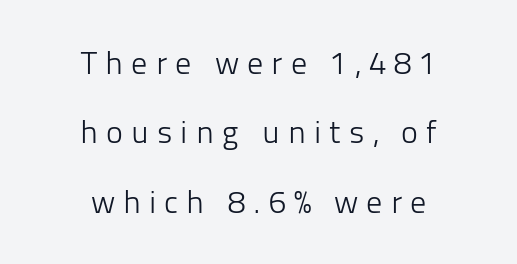
Think of a printed novel: that variable character pitch is what you see here. The passage shown is not bold in any degree. Unlike italic type, these characters show no tilt at all. Look at the tracking — it's clearly loosened, letters drifting apart. Rows of type keep a wide berth in the vertical direction.
